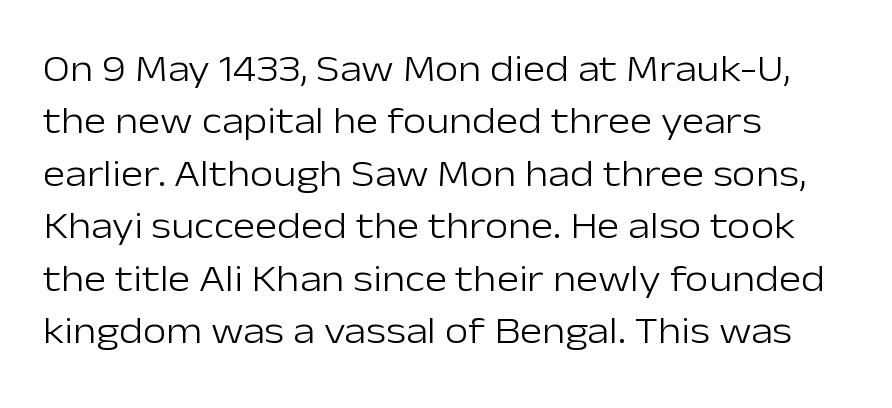
{"serif": "no", "italic": "no", "bold": "no", "weight": "light", "width": "normal", "stroke_contrast": "low", "x_height": "medium", "monospaced": "no", "underline": "no", "align": "left", "line_spacing": "normal", "line_spacing_ratio": 1.38, "letter_spacing": "normal", "letter_spacing_em": 0.0, "glyph_px": 38}
